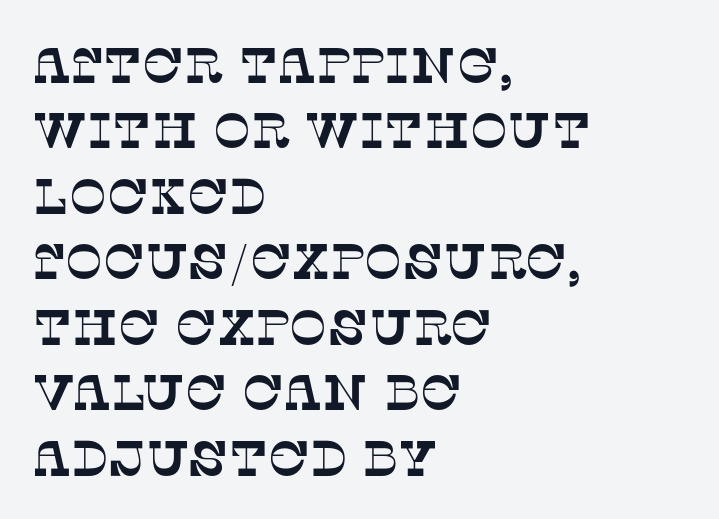
Q: Is the typeface a serif or a sans-serif typeface? A: Serif.
Q: Is the text underlined? A: No.
Q: How is the paragraph aligned? A: Left-aligned.
Q: Is the spacing between letters normal or unusually wide? A: Normal.
Q: Is the spacing between lines tight, normal or loose? A: Normal.
Q: Width (condensed, normal, or wide)? A: Normal.
Q: Stroke contrast? A: Low.
Q: x-height? A: Large.
Q: Monospaced? A: No.
